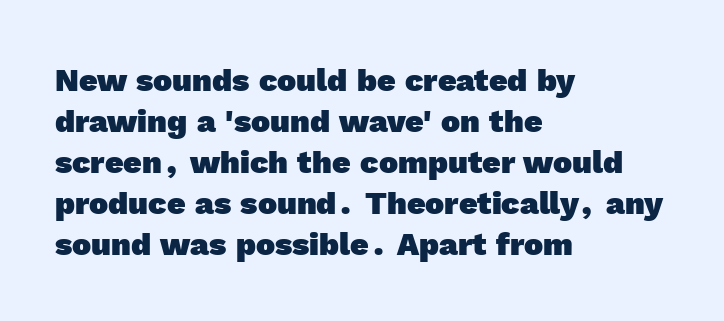
The image shows 32 px heavy sans-serif type; set left-aligned, normal line spacing (1.28x), normal letter spacing, not underlined; a medium x-height.
